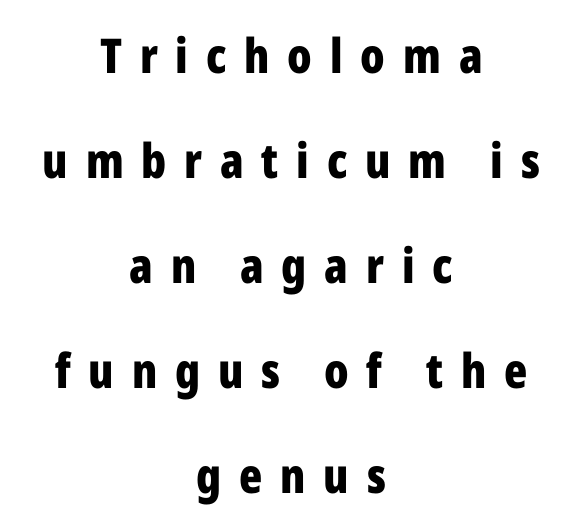
Q: Is the text bold? A: Yes.
Q: Is the text italic (slanted)? A: No, it is upright.
Q: Is the typeface a serif or a sans-serif typeface? A: Sans-serif.
Q: Is the text underlined? A: No.
Q: How is the paragraph aligned? A: Centered.
Q: Is the spacing between letters normal or unusually wide? A: Unusually wide.
Q: Is the spacing between lines tight, normal or loose? A: Loose.
Q: Width (condensed, normal, or wide)? A: Condensed.
Q: Stroke contrast? A: Low.
Q: x-height? A: Medium.
Q: Monospaced? A: No.
